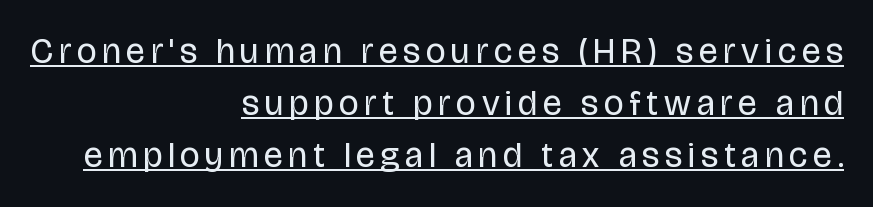
Q: Is the text bold? A: No.
Q: Is the text italic (slanted)? A: No, it is upright.
Q: Is the typeface a serif or a sans-serif typeface? A: Sans-serif.
Q: Is the text underlined? A: Yes.
Q: How is the paragraph aligned? A: Right-aligned.
Q: Is the spacing between lines tight, normal or loose? A: Normal.
Q: Width (condensed, normal, or wide)? A: Condensed.
Q: Stroke contrast? A: Low.
Q: x-height? A: Large.
Q: Monospaced? A: No.
